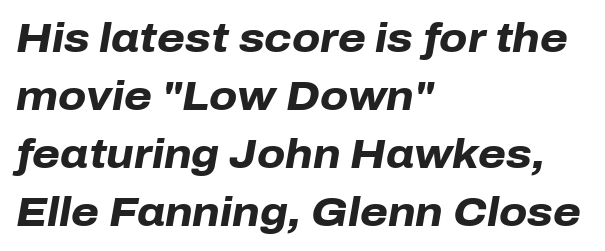
A bare baseline throughout the passage. Nobody touched the tracking dial on this one. The lines in this sample share a left origin and differ only in where they stop. Plenty of ink on the page — the face is bold. If you measured baseline to baseline, you'd find a middling distance. Style check: oblique.
